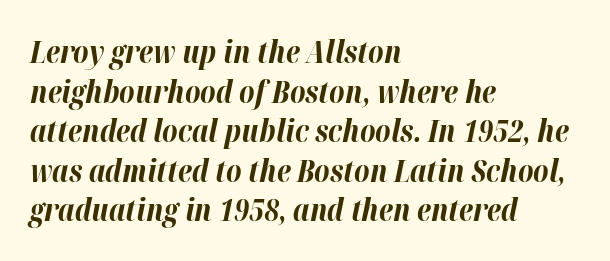
Q: Is the text bold? A: Yes.
Q: Is the text italic (slanted)? A: Yes, it leans right by about 12 degrees.
Q: Is the text underlined? A: No.
Q: How is the paragraph aligned? A: Left-aligned.
Q: Is the spacing between letters normal or unusually wide? A: Normal.
Q: Is the spacing between lines tight, normal or loose? A: Normal.
Q: Width (condensed, normal, or wide)? A: Normal.
Q: Stroke contrast? A: High.
Q: x-height? A: Medium.
Q: Monospaced? A: No.
